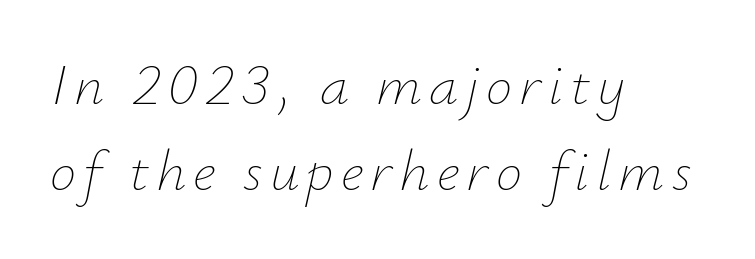
{"italic": "yes", "lean": "right", "slant_degrees": 12, "bold": "no", "weight": "thin", "width": "normal", "stroke_contrast": "low", "x_height": "small", "monospaced": "no", "underline": "no", "align": "left", "line_spacing": "normal", "line_spacing_ratio": 1.46, "glyph_px": 59}
